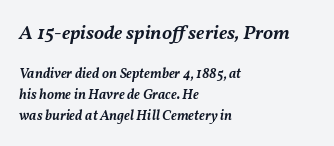
Spacing between characters is what you'd get straight out of the box. The lines sit at an ordinary, default distance from one another. Which of the two is more prominent by size? The first, at the top. Style check: oblique. Only glyphs here, with clear space below each row.
